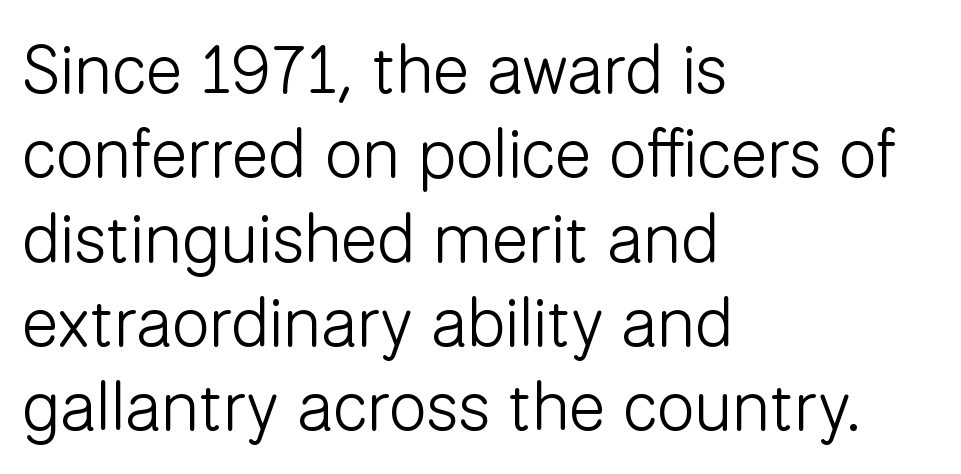
Q: Is the text bold? A: No.
Q: Is the text italic (slanted)? A: No, it is upright.
Q: Is the typeface a serif or a sans-serif typeface? A: Sans-serif.
Q: Is the text underlined? A: No.
Q: How is the paragraph aligned? A: Left-aligned.
Q: Is the spacing between letters normal or unusually wide? A: Normal.
Q: Width (condensed, normal, or wide)? A: Normal.
Q: Stroke contrast? A: Low.
Q: x-height? A: Medium.
Q: Monospaced? A: No.
